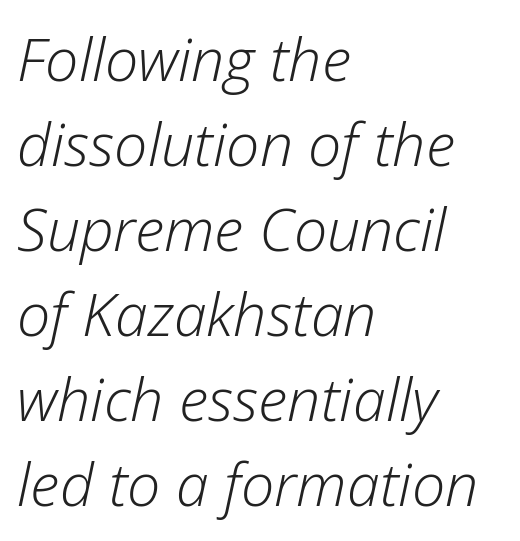
Q: Is the text bold? A: No.
Q: Is the text italic (slanted)? A: Yes, it leans right by about 12 degrees.
Q: Is the text underlined? A: No.
Q: How is the paragraph aligned? A: Left-aligned.
Q: Is the spacing between letters normal or unusually wide? A: Normal.
Q: Is the spacing between lines tight, normal or loose? A: Normal.
Q: Width (condensed, normal, or wide)? A: Normal.
Q: Stroke contrast? A: Low.
Q: x-height? A: Medium.
Q: Monospaced? A: No.
